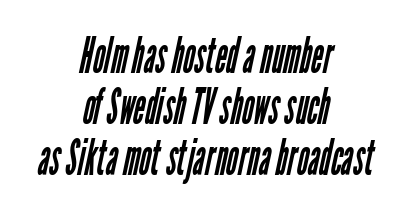
Q: Is the text bold? A: No.
Q: Is the typeface a serif or a sans-serif typeface? A: Sans-serif.
Q: Is the text underlined? A: No.
Q: How is the paragraph aligned? A: Centered.
Q: Is the spacing between letters normal or unusually wide? A: Normal.
Q: Is the spacing between lines tight, normal or loose? A: Tight.
Q: Width (condensed, normal, or wide)? A: Condensed.
Q: Stroke contrast? A: Low.
Q: x-height? A: Medium.
Q: Monospaced? A: No.
